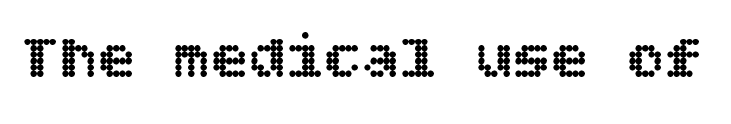
{"italic": "no", "width": "normal", "x_height": "large", "underline": "no", "letter_spacing": "normal", "letter_spacing_em": 0.0, "glyph_px": 63}
